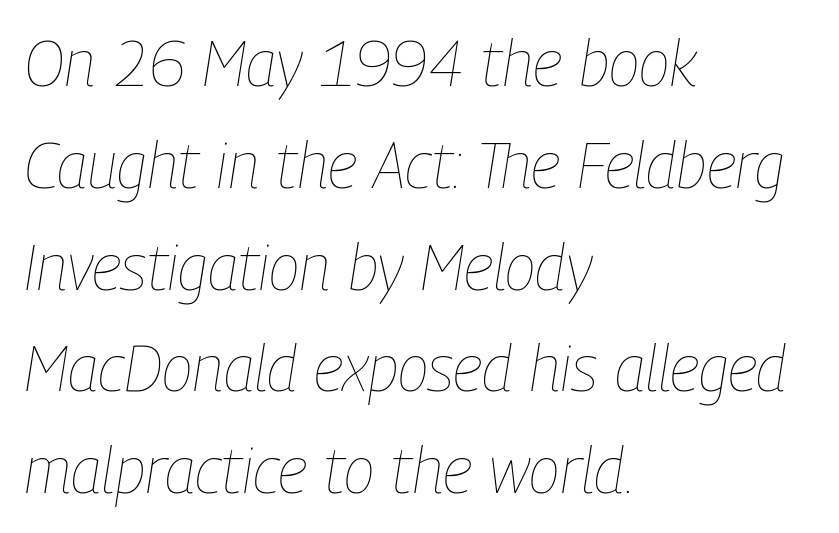
Q: Is the text bold? A: No.
Q: Is the text italic (slanted)? A: Yes, it leans right by about 9 degrees.
Q: Is the text underlined? A: No.
Q: How is the paragraph aligned? A: Left-aligned.
Q: Is the spacing between letters normal or unusually wide? A: Normal.
Q: Is the spacing between lines tight, normal or loose? A: Normal.
Q: Width (condensed, normal, or wide)? A: Condensed.
Q: Stroke contrast? A: Low.
Q: x-height? A: Medium.
Q: Monospaced? A: No.
